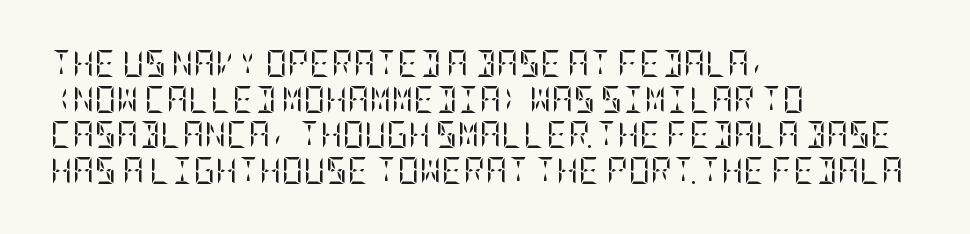
The image shows 27 px text type, upright; set left-aligned, normal line spacing (1.32x), normal letter spacing, not underlined.
